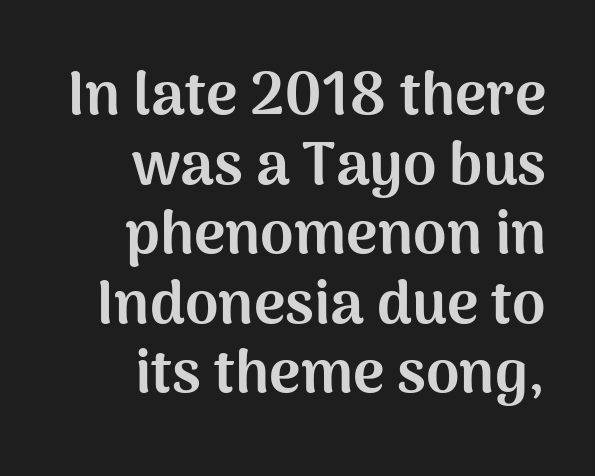
Q: Is the text bold? A: Yes.
Q: Is the text italic (slanted)? A: No, it is upright.
Q: Is the typeface a serif or a sans-serif typeface? A: Sans-serif.
Q: Is the text underlined? A: No.
Q: How is the paragraph aligned? A: Right-aligned.
Q: Is the spacing between letters normal or unusually wide? A: Normal.
Q: Width (condensed, normal, or wide)? A: Normal.
Q: Stroke contrast? A: Medium.
Q: x-height? A: Medium.
Q: Monospaced? A: No.
